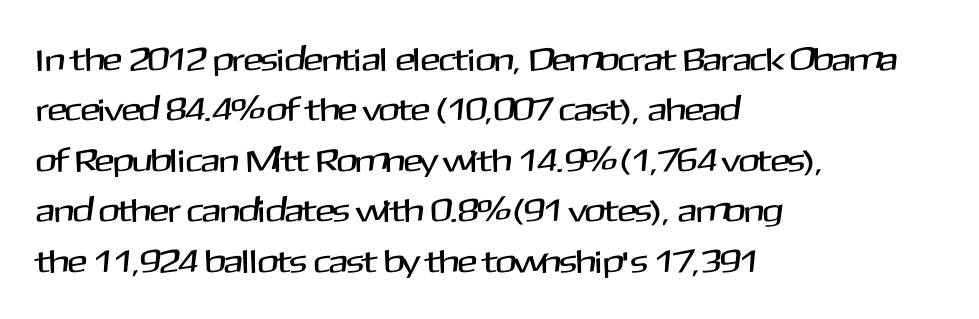
The image shows 33 px sans-serif type, upright; set left-aligned, normal line spacing (1.53x), normal letter spacing, not underlined; medium stroke contrast and a medium x-height.
